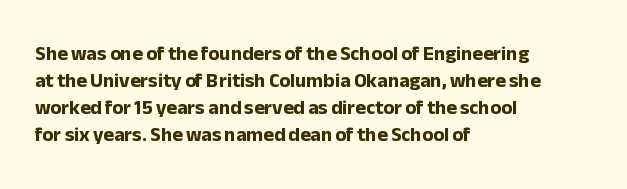
The image shows 20 px bold type, upright; set left-aligned, normal line spacing (1.35x), normal letter spacing, not underlined.
